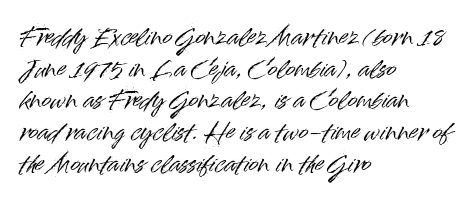
The image shows 23 px text type; set left-aligned, normal line spacing (1.38x), normal letter spacing, not underlined.
